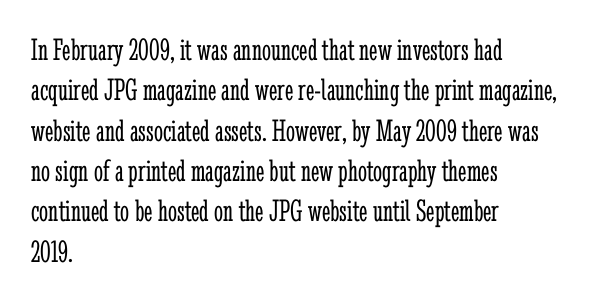
Q: Is the text bold? A: No.
Q: Is the text italic (slanted)? A: No, it is upright.
Q: Is the typeface a serif or a sans-serif typeface? A: Serif.
Q: Is the text underlined? A: No.
Q: How is the paragraph aligned? A: Left-aligned.
Q: Is the spacing between letters normal or unusually wide? A: Normal.
Q: Is the spacing between lines tight, normal or loose? A: Normal.
Q: Width (condensed, normal, or wide)? A: Condensed.
Q: Stroke contrast? A: Low.
Q: x-height? A: Medium.
Q: Monospaced? A: No.
